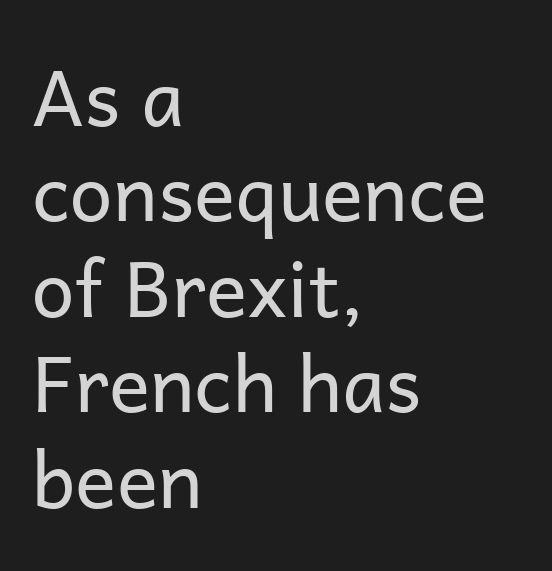
Q: Is the text bold? A: No.
Q: Is the text italic (slanted)? A: No, it is upright.
Q: Is the typeface a serif or a sans-serif typeface? A: Sans-serif.
Q: Is the text underlined? A: No.
Q: How is the paragraph aligned? A: Left-aligned.
Q: Is the spacing between letters normal or unusually wide? A: Normal.
Q: Width (condensed, normal, or wide)? A: Normal.
Q: Stroke contrast? A: Low.
Q: x-height? A: Medium.
Q: Monospaced? A: No.
